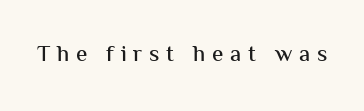
Q: Is the text italic (slanted)? A: No, it is upright.
Q: Is the text underlined? A: No.
Q: Is the spacing between letters normal or unusually wide? A: Unusually wide.
